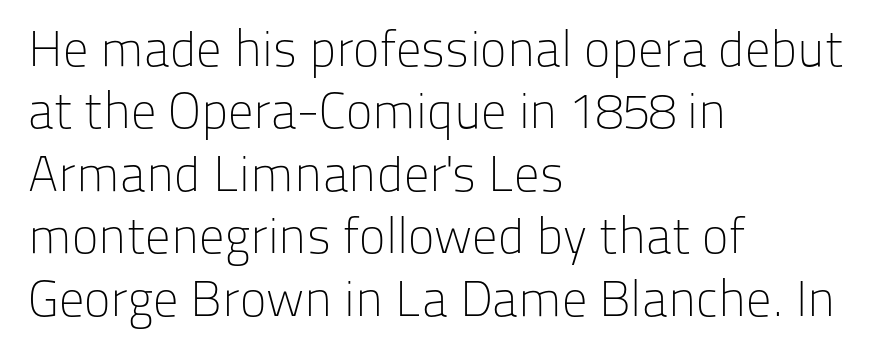
The image shows 50 px light sans-serif type, upright; set left-aligned, normal line spacing (1.25x), normal letter spacing, not underlined; low stroke contrast and a medium x-height.
